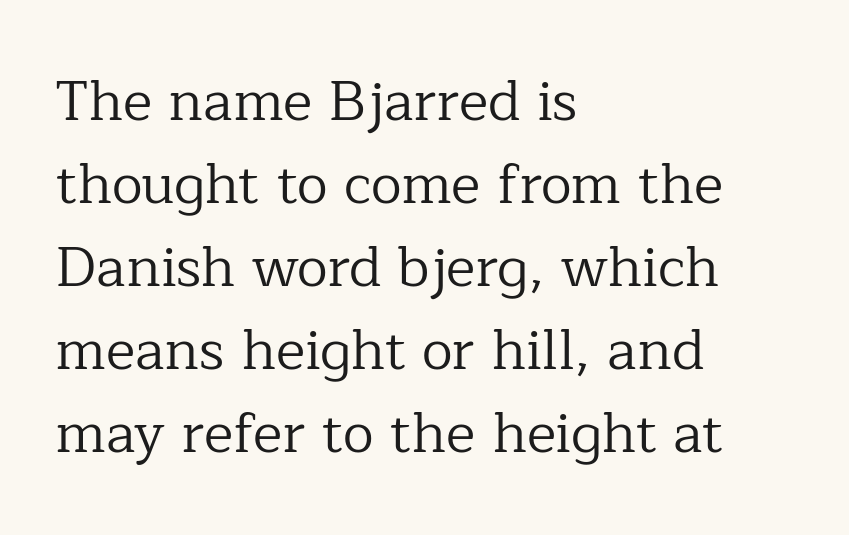
{"serif": "yes", "italic": "no", "bold": "no", "weight": "regular", "width": "normal", "stroke_contrast": "low", "x_height": "medium", "monospaced": "no", "underline": "no", "align": "left", "line_spacing": "normal", "line_spacing_ratio": 1.48, "letter_spacing": "normal", "letter_spacing_em": 0.0, "glyph_px": 56}
